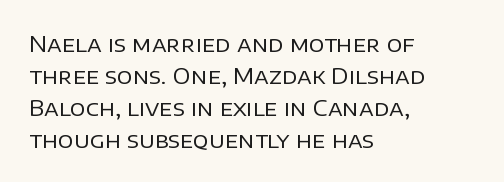
Q: Is the text bold? A: No.
Q: Is the text italic (slanted)? A: No, it is upright.
Q: Is the text underlined? A: No.
Q: How is the paragraph aligned? A: Left-aligned.
Q: Is the spacing between letters normal or unusually wide? A: Normal.
Q: Is the spacing between lines tight, normal or loose? A: Normal.
